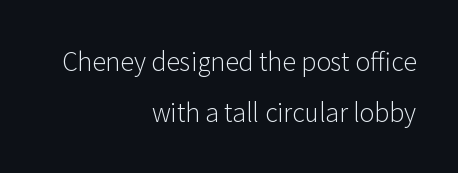
The face looks like a standard text weight, possibly lighter. Characters follow at the spacing the type designer built in. A roman cut, with each character standing at attention. Has an underline been added? It has not. Horizontally, the lines are justified to the trailing edge only.
